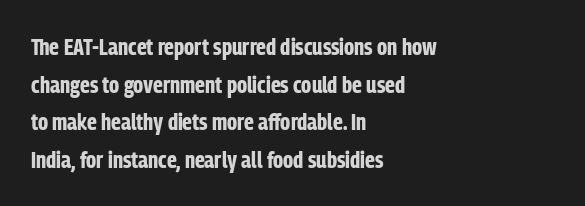
{"italic": "no", "bold": "yes", "underline": "no", "align": "left", "line_spacing": "normal", "line_spacing_ratio": 1.57, "letter_spacing": "normal", "letter_spacing_em": 0.0, "glyph_px": 24}
